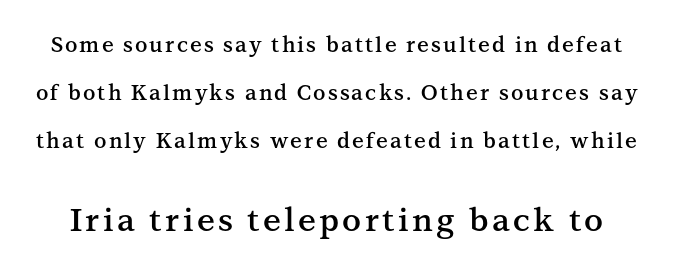
{"serif": "yes", "italic": "no", "bold": "semi", "weight": "semibold", "width": "normal", "stroke_contrast": "medium", "x_height": "medium", "monospaced": "no", "underline": "no", "line_spacing": "loose", "line_spacing_ratio": 2.29, "larger_block": "second", "size_ratio": 1.52, "glyph_px": 32}
